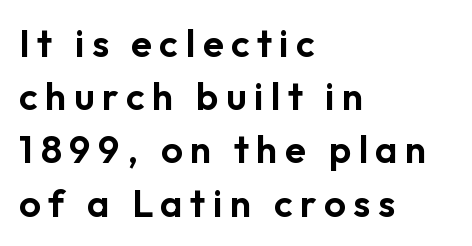
The image shows 38 px sans-serif type, upright; set left-aligned, normal line spacing (1.4x), unusually wide letter spacing (+0.2 em), not underlined; low stroke contrast and a medium x-height.
